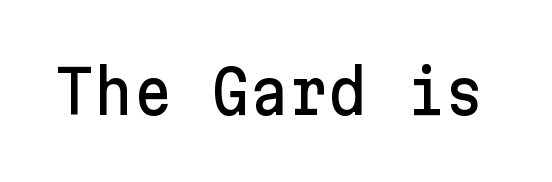
Letterform terminals end flat and unadorned throughout the passage. Underline: absent. Italic? Not at all — the glyphs are vertical. Tracking value appears to be zero — textbook default spacing.
